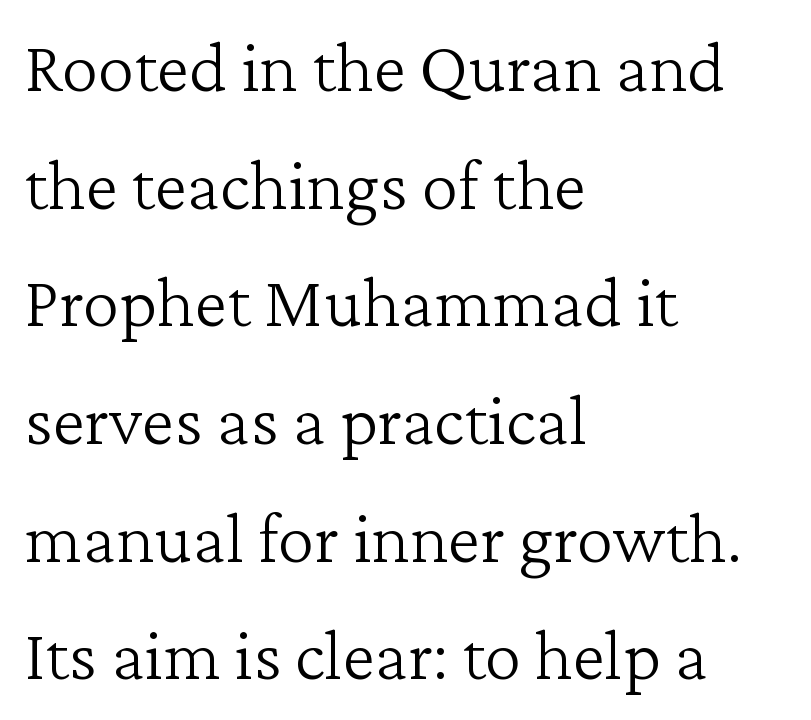
A normal amount of white space separates one row of letters from the next. This sample is left-justified, so line endings fall wherever the words run out. The letters carry serifs — small finishing strokes at the ends of their stems. Does the lettering tilt? It doesn't — this is upright. This rendering leaves character spacing at its baseline value. Do the characters align in a grid? No, the font is proportional.
